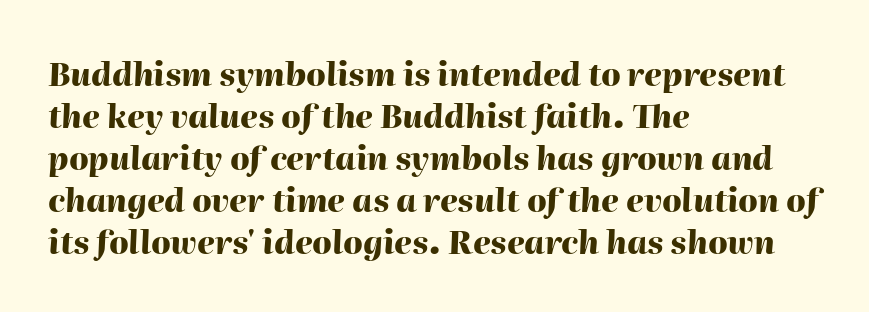
Q: Is the text bold? A: Yes.
Q: Is the text italic (slanted)? A: Yes, it leans right by about 2 degrees.
Q: Is the text underlined? A: No.
Q: How is the paragraph aligned? A: Left-aligned.
Q: Is the spacing between letters normal or unusually wide? A: Normal.
Q: Is the spacing between lines tight, normal or loose? A: Normal.
Q: Width (condensed, normal, or wide)? A: Normal.
Q: Stroke contrast? A: High.
Q: x-height? A: Medium.
Q: Monospaced? A: No.
